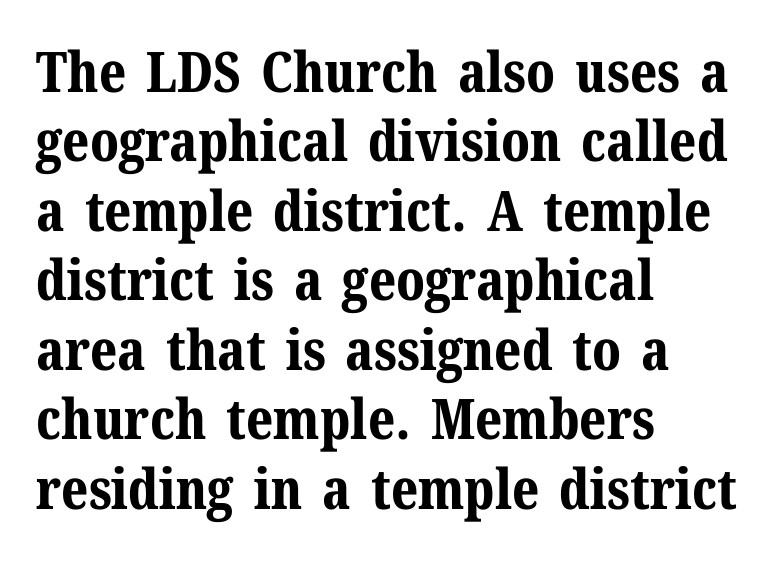
The rendering uses natural spacing where letterforms have individual widths. These words are printed bold, with thick strokes throughout. Each row of text sits above clean, open space. Each line starts at the same left margin while the right side varies. The axis of the letterforms is exactly vertical. A typesetter would label this face a serif.
